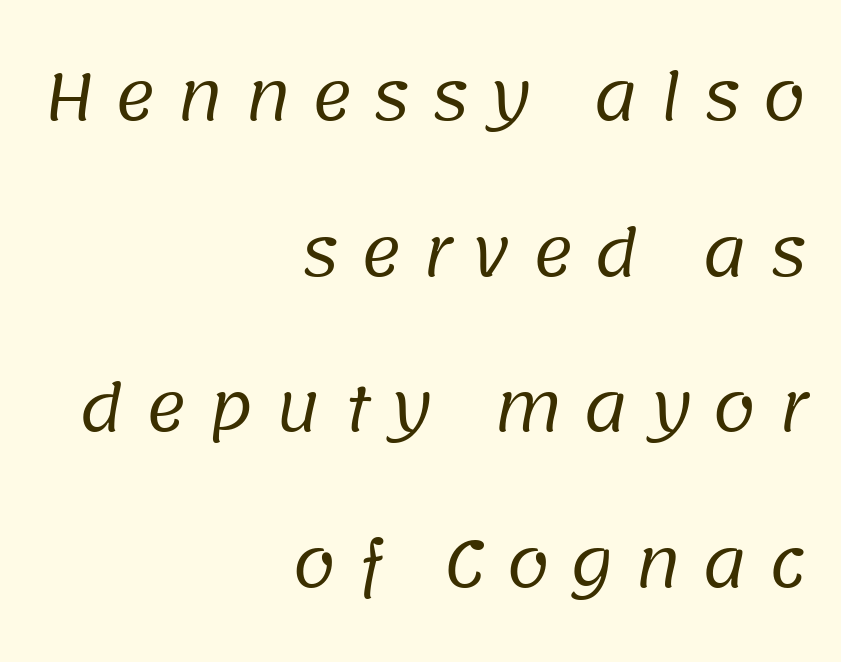
{"serif": "no", "bold": "no", "weight": "regular", "width": "normal", "stroke_contrast": "low", "x_height": "large", "monospaced": "no", "underline": "no", "align": "right", "line_spacing": "loose", "line_spacing_ratio": 2.47, "letter_spacing": "wide", "letter_spacing_em": 0.32, "glyph_px": 63}
